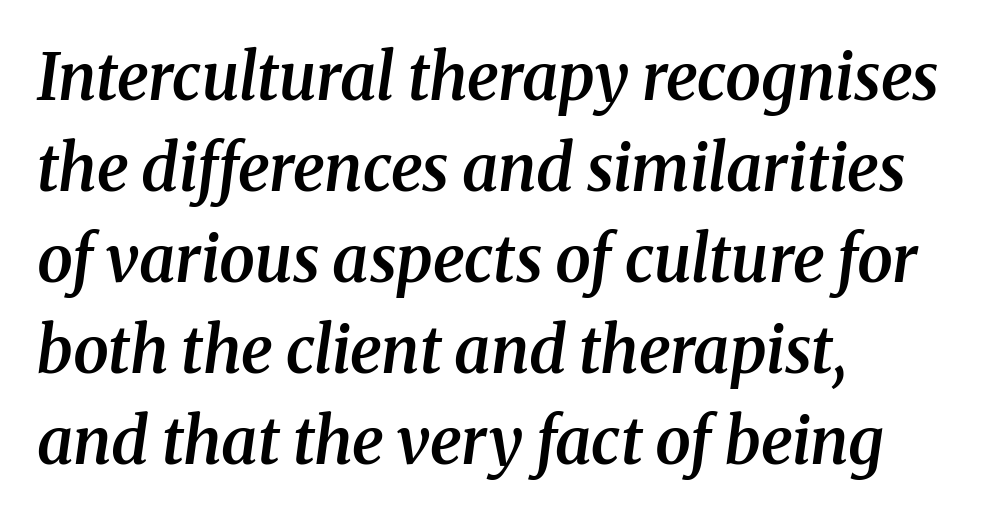
The image shows 64 px semibold serif type, italic (leaning right); set left-aligned, normal line spacing (1.42x), normal letter spacing, not underlined; medium stroke contrast and a medium x-height.
